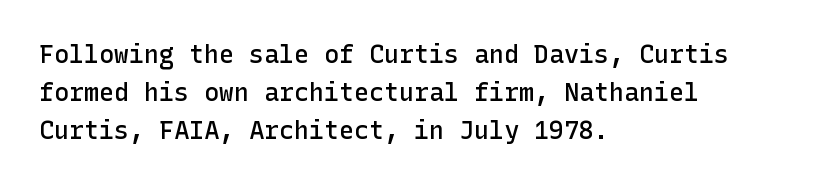
{"italic": "no", "bold": "semi", "underline": "no", "align": "left", "line_spacing": "normal", "line_spacing_ratio": 1.52, "letter_spacing": "normal", "letter_spacing_em": 0.0, "glyph_px": 25}
